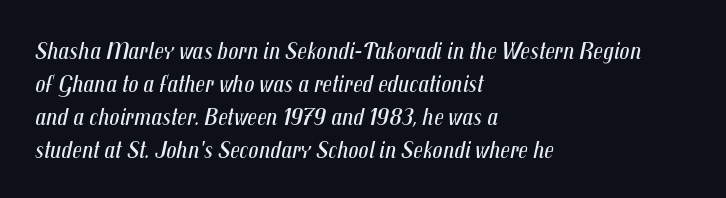
{"italic": "yes", "lean": "right", "slant_degrees": 12, "bold": "no", "underline": "no", "align": "left", "line_spacing": "normal", "line_spacing_ratio": 1.32, "letter_spacing": "normal", "letter_spacing_em": 0.0, "glyph_px": 25}
